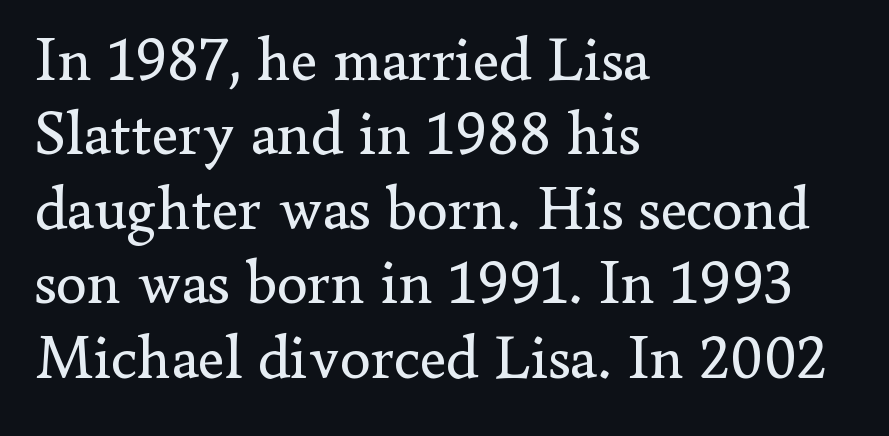
The image shows 62 px regular-weight serif type, upright; set left-aligned, line spacing 1.2x, normal letter spacing, not underlined; low stroke contrast and a small x-height.
